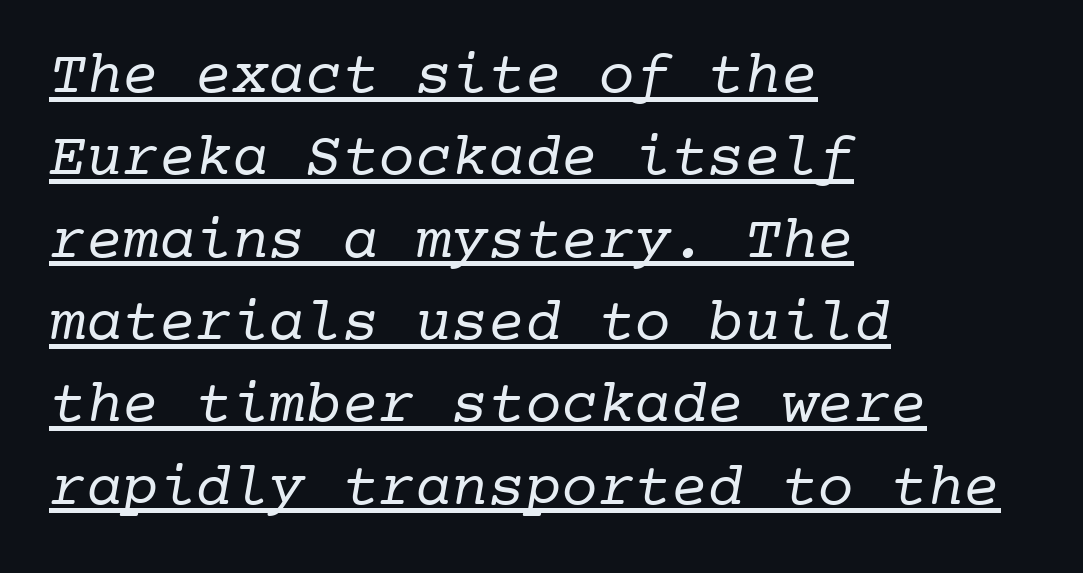
{"serif": "yes", "bold": "no", "weight": "regular", "width": "normal", "stroke_contrast": "low", "x_height": "medium", "monospaced": "yes", "underline": "yes", "align": "left", "line_spacing": "normal", "line_spacing_ratio": 1.35, "letter_spacing": "normal", "letter_spacing_em": 0.0, "glyph_px": 61}
